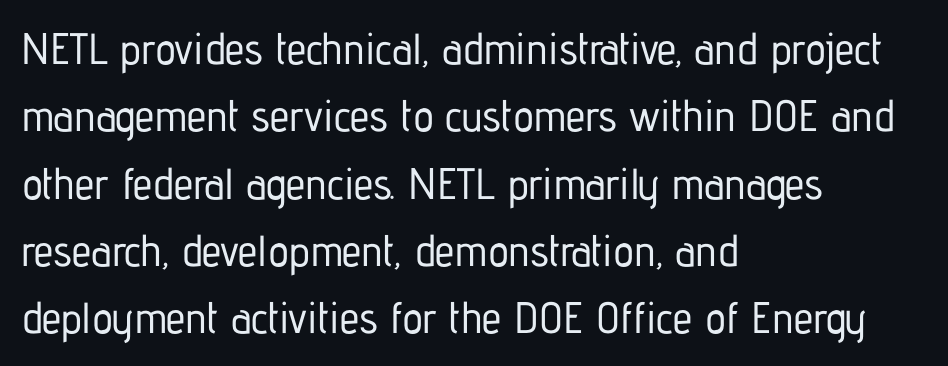
Q: Is the text italic (slanted)? A: No, it is upright.
Q: Is the typeface a serif or a sans-serif typeface? A: Sans-serif.
Q: Is the text underlined? A: No.
Q: How is the paragraph aligned? A: Left-aligned.
Q: Is the spacing between letters normal or unusually wide? A: Normal.
Q: Is the spacing between lines tight, normal or loose? A: Normal.
Q: Width (condensed, normal, or wide)? A: Condensed.
Q: Stroke contrast? A: Low.
Q: x-height? A: Medium.
Q: Monospaced? A: No.
